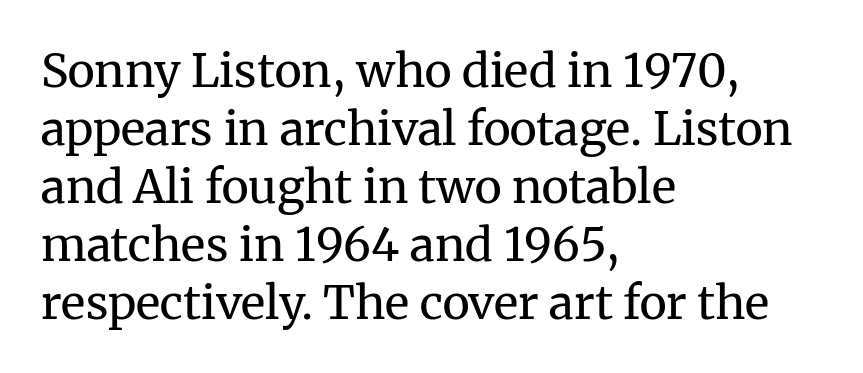
The passage shown is not bold in any degree. Upright lettering throughout. Students, observe: this is what conventionally led text looks like. The typeface chosen for these lines features serifs. Visually the block forms a straight wall on the left and a jagged coastline on the right. Each letter keeps its own natural width here, so spacing adapts to shape.
